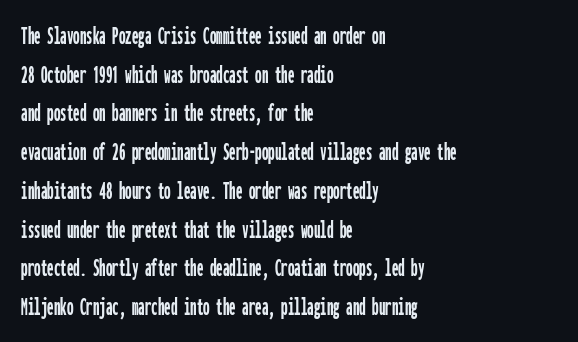
The image shows 26 px text type, upright; set left-aligned, normal line spacing (1.49x), normal letter spacing, not underlined.
